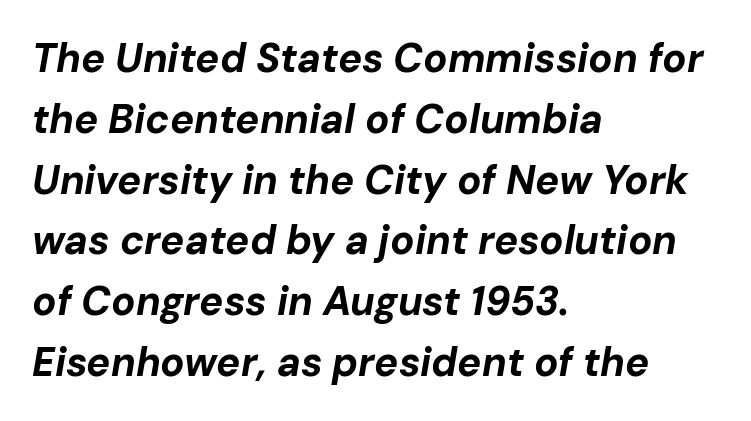
{"italic": "yes", "lean": "right", "slant_degrees": 10, "bold": "yes", "weight": "bold", "width": "normal", "stroke_contrast": "low", "x_height": "medium", "monospaced": "no", "underline": "no", "align": "left", "line_spacing": "normal", "line_spacing_ratio": 1.52, "letter_spacing": "normal", "letter_spacing_em": 0.0, "glyph_px": 40}
